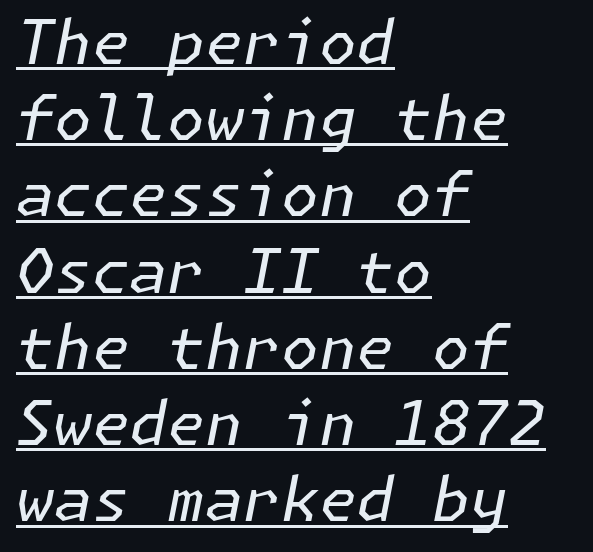
The passage shown stacks its lines at a standard gap. The specimen includes a rule beneath the text block's lines. These lines keep a tight, regular rhythm from letter to letter. Teacher's note: observe the even left margin — that is flush-left alignment. The letters are slanted; this is an italic face.
